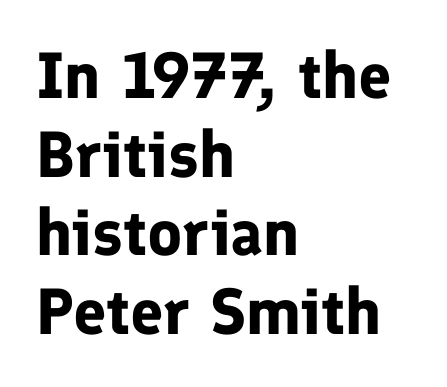
Q: Is the text bold? A: Yes.
Q: Is the text italic (slanted)? A: No, it is upright.
Q: Is the typeface a serif or a sans-serif typeface? A: Sans-serif.
Q: Is the text underlined? A: No.
Q: How is the paragraph aligned? A: Left-aligned.
Q: Is the spacing between letters normal or unusually wide? A: Normal.
Q: Width (condensed, normal, or wide)? A: Normal.
Q: Stroke contrast? A: Low.
Q: x-height? A: Medium.
Q: Monospaced? A: No.
